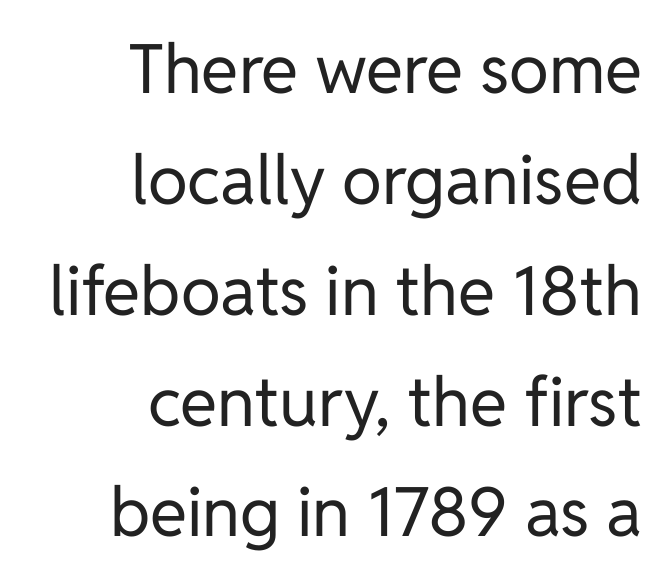
Q: Is the text bold? A: No.
Q: Is the text italic (slanted)? A: No, it is upright.
Q: Is the typeface a serif or a sans-serif typeface? A: Sans-serif.
Q: Is the text underlined? A: No.
Q: How is the paragraph aligned? A: Right-aligned.
Q: Is the spacing between letters normal or unusually wide? A: Normal.
Q: Is the spacing between lines tight, normal or loose? A: Normal.
Q: Width (condensed, normal, or wide)? A: Normal.
Q: Stroke contrast? A: Low.
Q: x-height? A: Medium.
Q: Monospaced? A: No.
